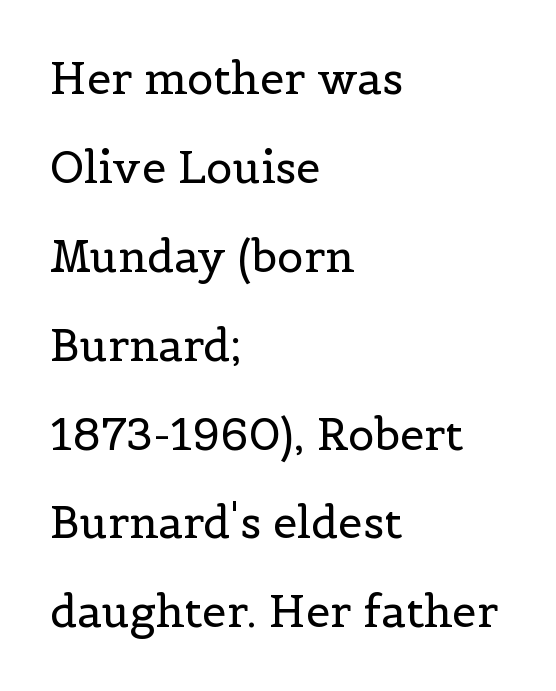
{"serif": "yes", "italic": "no", "bold": "no", "weight": "regular", "width": "normal", "x_height": "medium", "monospaced": "no", "underline": "no", "align": "left", "line_spacing": "loose", "line_spacing_ratio": 2.02, "letter_spacing": "normal", "letter_spacing_em": 0.0, "glyph_px": 44}
